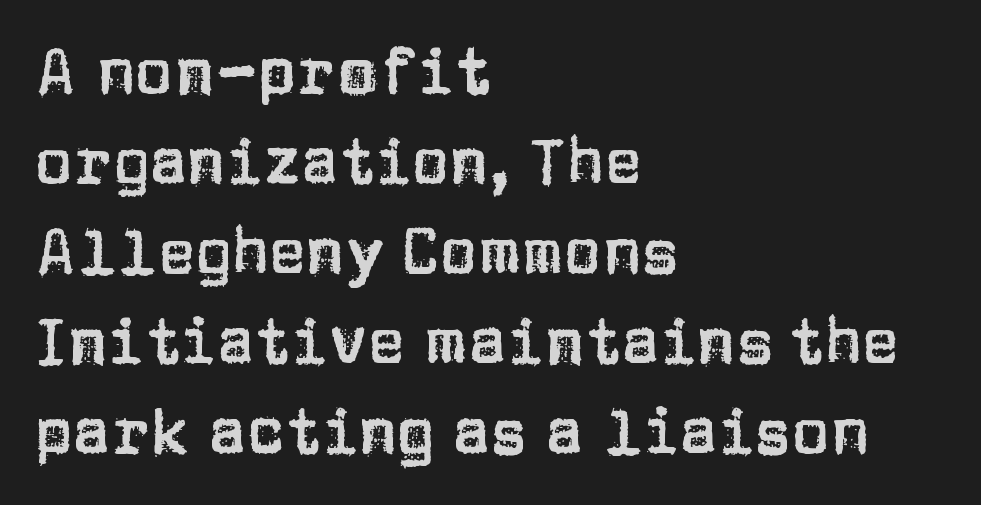
Q: Is the text italic (slanted)? A: No, it is upright.
Q: Is the typeface a serif or a sans-serif typeface? A: Sans-serif.
Q: Is the text underlined? A: No.
Q: How is the paragraph aligned? A: Left-aligned.
Q: Is the spacing between letters normal or unusually wide? A: Normal.
Q: Is the spacing between lines tight, normal or loose? A: Normal.
Q: Width (condensed, normal, or wide)? A: Normal.
Q: Stroke contrast? A: Low.
Q: x-height? A: Large.
Q: Monospaced? A: No.
